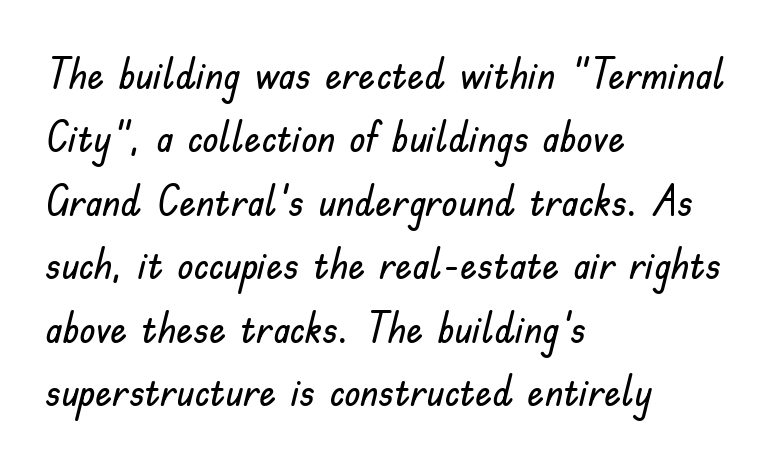
Varying glyph widths throughout — classic text-font behaviour. Grotesque or geometric, the face here clearly has no serifs. The ragged edge is on the right, which tells us the setting is flush left. The string is rendered with underlining switched off. This sample keeps an unexceptional amount of space between lines.
